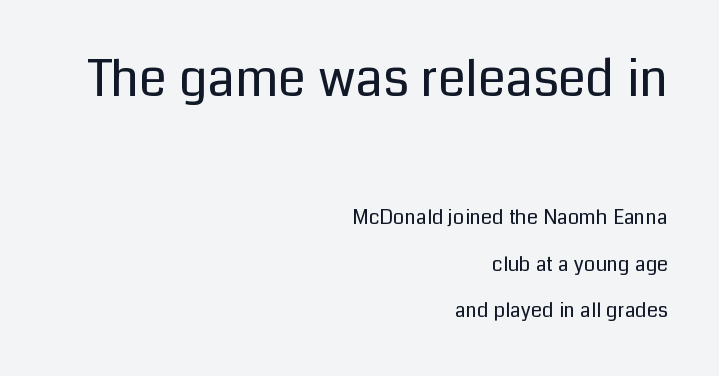
Q: Is the text bold? A: No.
Q: Is the text italic (slanted)? A: No, it is upright.
Q: Is the typeface a serif or a sans-serif typeface? A: Sans-serif.
Q: Is the text underlined? A: No.
Q: How is the paragraph aligned? A: Right-aligned.
Q: Is the spacing between letters normal or unusually wide? A: Normal.
Q: Is the spacing between lines tight, normal or loose? A: Loose.
Q: Which block of text is set in a larger size, the first (top) or the second (bottom)? A: The first (top) one.
Q: Width (condensed, normal, or wide)? A: Normal.
Q: Stroke contrast? A: Low.
Q: x-height? A: Medium.
Q: Monospaced? A: No.
